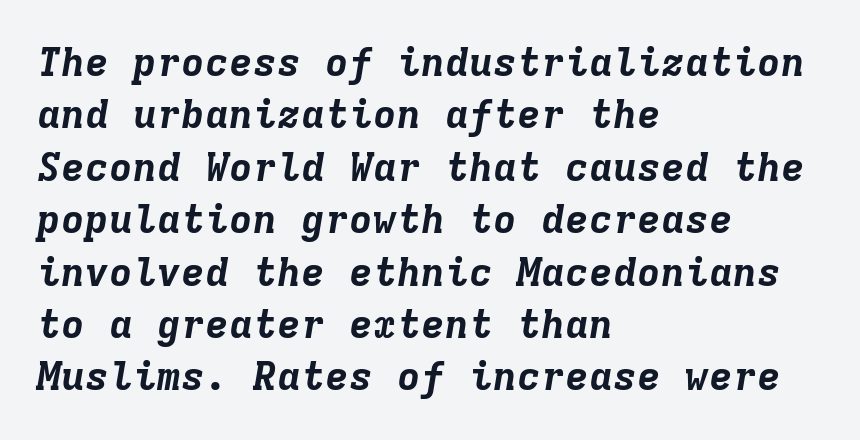
Q: Is the text bold? A: Yes.
Q: Is the text italic (slanted)? A: Yes, it leans right by about 9 degrees.
Q: Is the text underlined? A: No.
Q: How is the paragraph aligned? A: Left-aligned.
Q: Is the spacing between letters normal or unusually wide? A: Normal.
Q: Is the spacing between lines tight, normal or loose? A: Normal.
Q: Width (condensed, normal, or wide)? A: Normal.
Q: Stroke contrast? A: Low.
Q: x-height? A: Medium.
Q: Monospaced? A: Yes.
